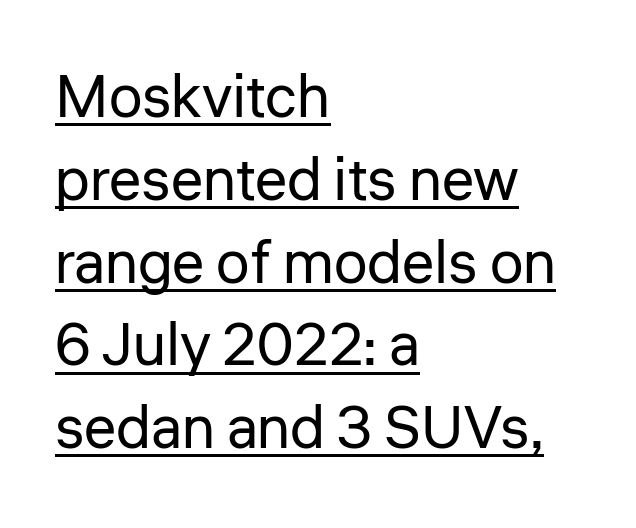
Q: Is the text bold? A: No.
Q: Is the text italic (slanted)? A: No, it is upright.
Q: Is the typeface a serif or a sans-serif typeface? A: Sans-serif.
Q: Is the text underlined? A: Yes.
Q: How is the paragraph aligned? A: Left-aligned.
Q: Is the spacing between letters normal or unusually wide? A: Normal.
Q: Is the spacing between lines tight, normal or loose? A: Normal.
Q: Width (condensed, normal, or wide)? A: Normal.
Q: Stroke contrast? A: Low.
Q: x-height? A: Medium.
Q: Monospaced? A: No.
